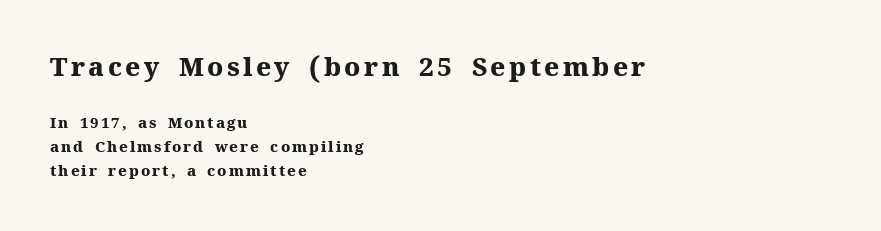
The image shows 26 px bold type, upright; set left-aligned, normal line spacing (1.61x), not underlined; the first (top) block is 1.73x larger.
